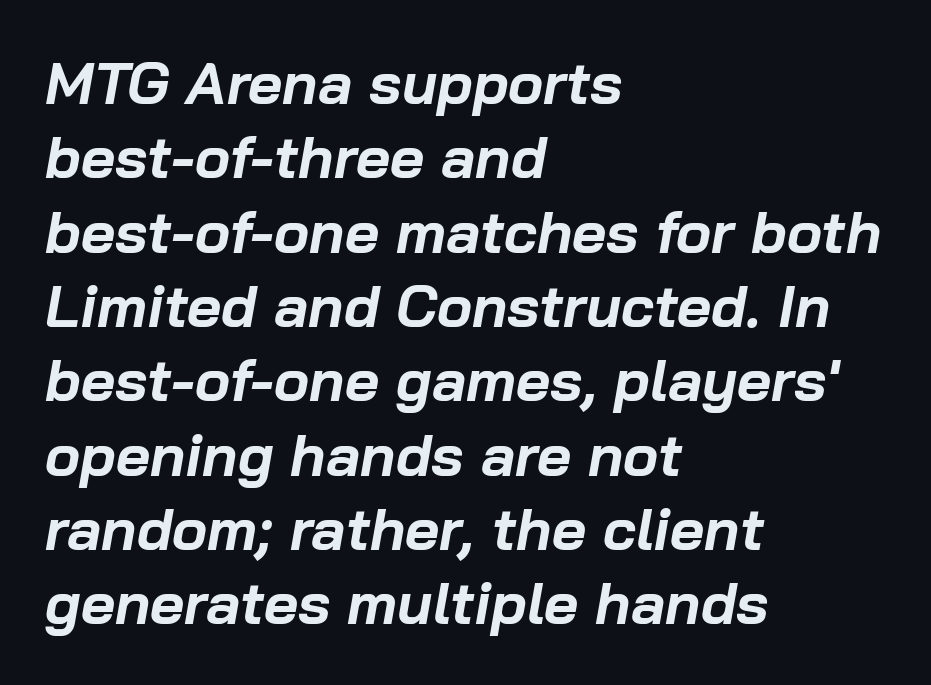
The image shows 59 px bold type, italic (leaning right); set left-aligned, normal line spacing (1.26x), normal letter spacing, not underlined; low stroke contrast and a medium x-height.
